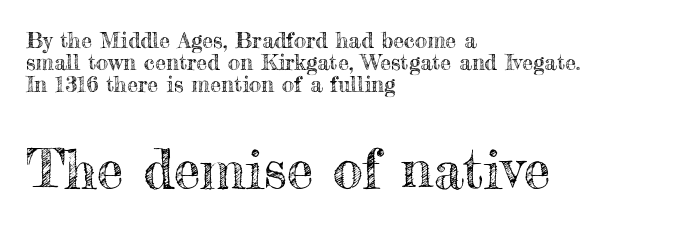
{"italic": "no", "width": "normal", "x_height": "small", "monospaced": "no", "underline": "no", "align": "left", "line_spacing": "tight", "line_spacing_ratio": 1.0, "letter_spacing": "normal", "letter_spacing_em": 0.0, "larger_block": "second", "size_ratio": 2.45, "glyph_px": 54}
